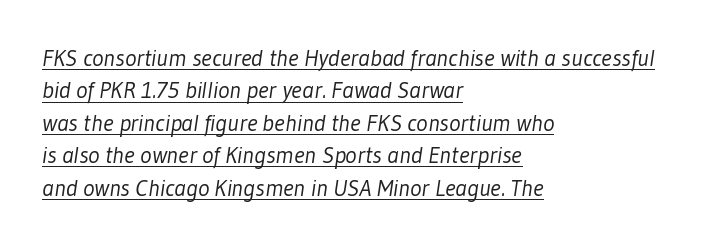
The image shows 24 px text type; set left-aligned, normal line spacing (1.35x), normal letter spacing, underlined.
